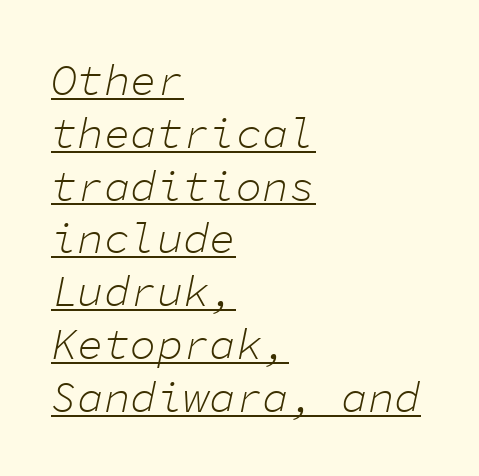
The image shows 44 px light type, italic (leaning right), monospaced; set left-aligned, line spacing 1.2x, normal letter spacing, underlined; low stroke contrast and a medium x-height.
